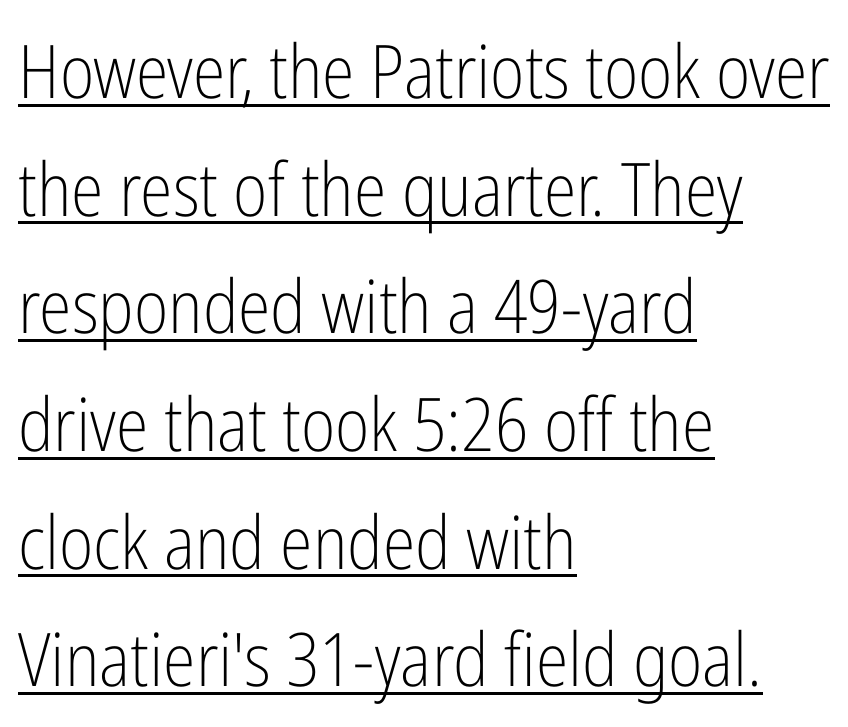
The image shows 74 px light, condensed sans-serif type, upright; set left-aligned, normal line spacing (1.59x), normal letter spacing, underlined; low stroke contrast and a medium x-height.
